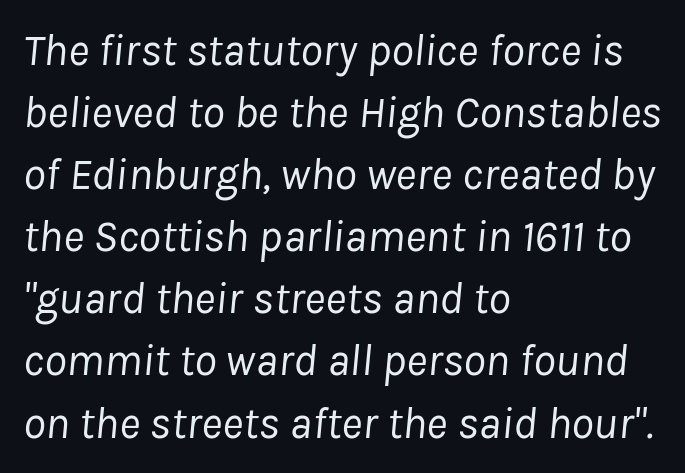
Q: Is the text bold? A: No.
Q: Is the text italic (slanted)? A: Yes, it leans right by about 8 degrees.
Q: Is the text underlined? A: No.
Q: How is the paragraph aligned? A: Left-aligned.
Q: Is the spacing between letters normal or unusually wide? A: Normal.
Q: Is the spacing between lines tight, normal or loose? A: Normal.
Q: Width (condensed, normal, or wide)? A: Normal.
Q: Stroke contrast? A: Low.
Q: x-height? A: Medium.
Q: Monospaced? A: No.
